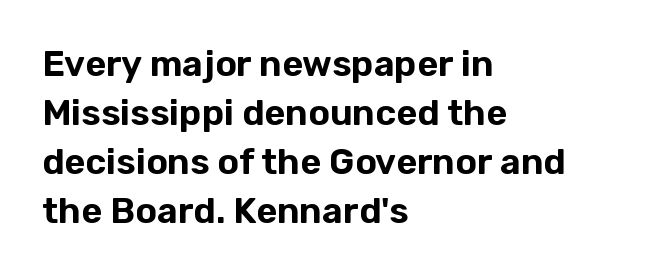
{"serif": "no", "italic": "no", "width": "normal", "stroke_contrast": "low", "x_height": "medium", "monospaced": "no", "underline": "no", "align": "left", "line_spacing": "normal", "line_spacing_ratio": 1.36, "letter_spacing": "normal", "letter_spacing_em": 0.0, "glyph_px": 36}
